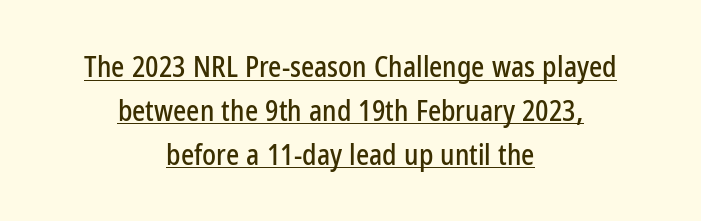
Q: Is the text italic (slanted)? A: No, it is upright.
Q: Is the typeface a serif or a sans-serif typeface? A: Sans-serif.
Q: Is the text underlined? A: Yes.
Q: How is the paragraph aligned? A: Centered.
Q: Is the spacing between letters normal or unusually wide? A: Normal.
Q: Is the spacing between lines tight, normal or loose? A: Normal.
Q: Width (condensed, normal, or wide)? A: Condensed.
Q: Stroke contrast? A: Low.
Q: x-height? A: Medium.
Q: Monospaced? A: No.
